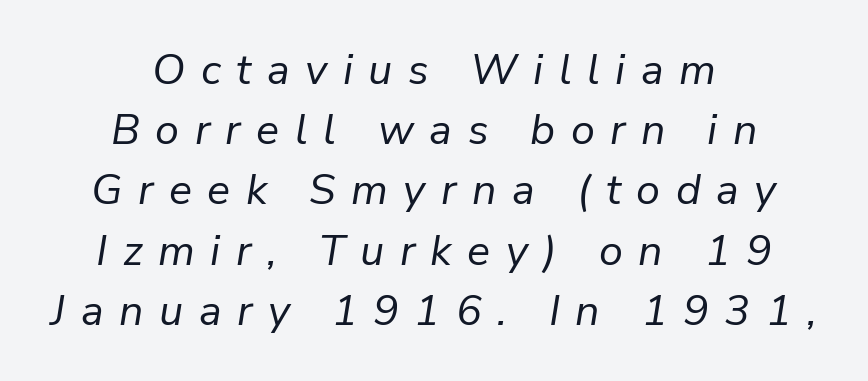
Q: Is the text bold? A: No.
Q: Is the text italic (slanted)? A: Yes, it leans right by about 9 degrees.
Q: Is the text underlined? A: No.
Q: How is the paragraph aligned? A: Centered.
Q: Is the spacing between letters normal or unusually wide? A: Unusually wide.
Q: Is the spacing between lines tight, normal or loose? A: Normal.
Q: Width (condensed, normal, or wide)? A: Normal.
Q: Stroke contrast? A: Low.
Q: x-height? A: Medium.
Q: Monospaced? A: No.
